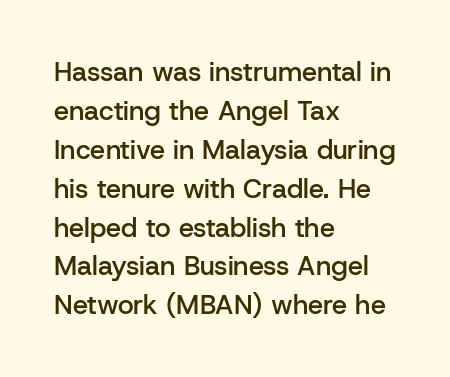
{"italic": "no", "bold": "semi", "underline": "no", "align": "left", "line_spacing": "normal", "line_spacing_ratio": 1.44, "letter_spacing": "normal", "letter_spacing_em": 0.0, "glyph_px": 27}
